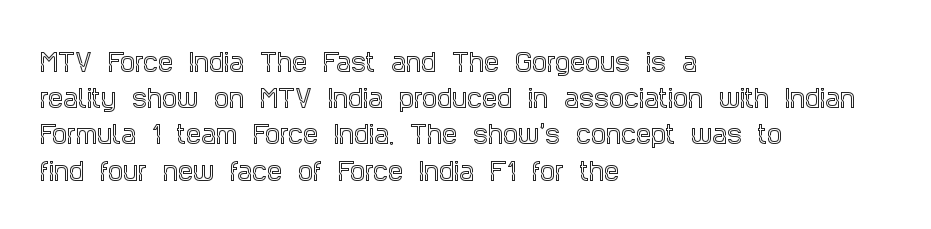
The image shows 24 px text type, upright; set left-aligned, normal line spacing (1.51x), normal letter spacing, not underlined.
